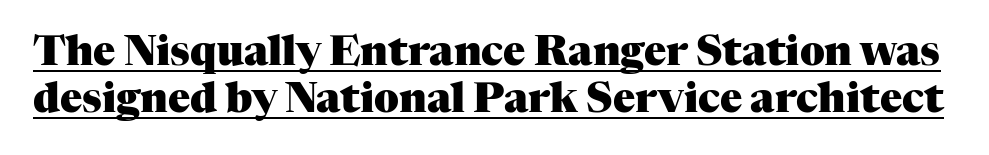
Honestly, the underline is the first thing you notice here. The letters are bold, with thick, heavy strokes. Each letter keeps its own natural width here, so spacing adapts to shape. The text was rendered using a seriffed face with decorative stroke endings.
